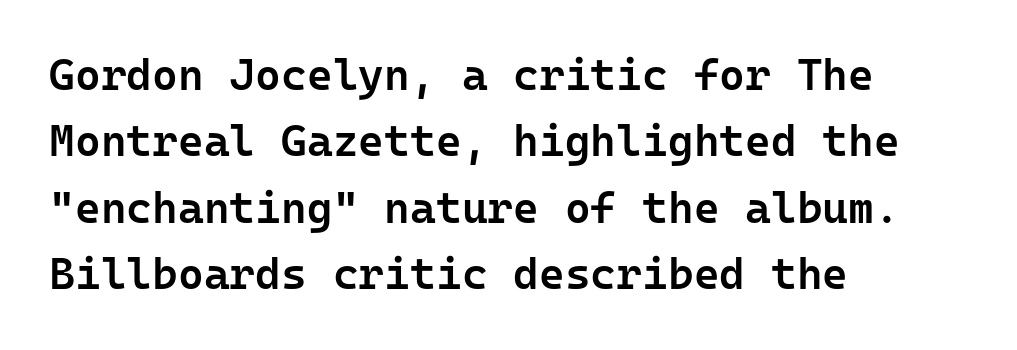
Q: Is the text bold? A: Semi-bold.
Q: Is the text italic (slanted)? A: No, it is upright.
Q: Is the typeface a serif or a sans-serif typeface? A: Sans-serif.
Q: Is the text underlined? A: No.
Q: How is the paragraph aligned? A: Left-aligned.
Q: Is the spacing between letters normal or unusually wide? A: Normal.
Q: Is the spacing between lines tight, normal or loose? A: Normal.
Q: Width (condensed, normal, or wide)? A: Normal.
Q: Stroke contrast? A: Low.
Q: x-height? A: Medium.
Q: Monospaced? A: Yes.
